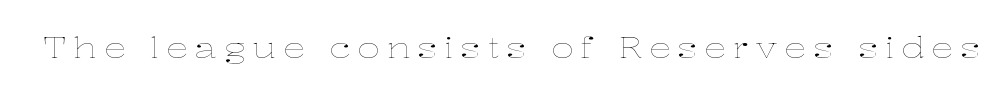
The image shows 28 px thin, wide type, upright; set unusually wide letter spacing (+0.24 em), not underlined; low stroke contrast and a medium x-height.
